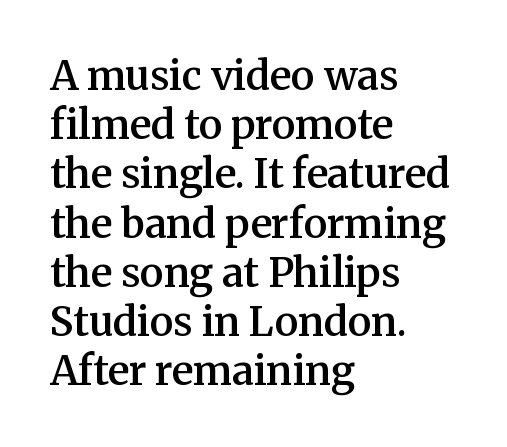
Q: Is the text bold? A: Semi-bold.
Q: Is the text italic (slanted)? A: No, it is upright.
Q: Is the typeface a serif or a sans-serif typeface? A: Serif.
Q: Is the text underlined? A: No.
Q: How is the paragraph aligned? A: Left-aligned.
Q: Is the spacing between letters normal or unusually wide? A: Normal.
Q: Width (condensed, normal, or wide)? A: Normal.
Q: Stroke contrast? A: Medium.
Q: x-height? A: Medium.
Q: Monospaced? A: No.
